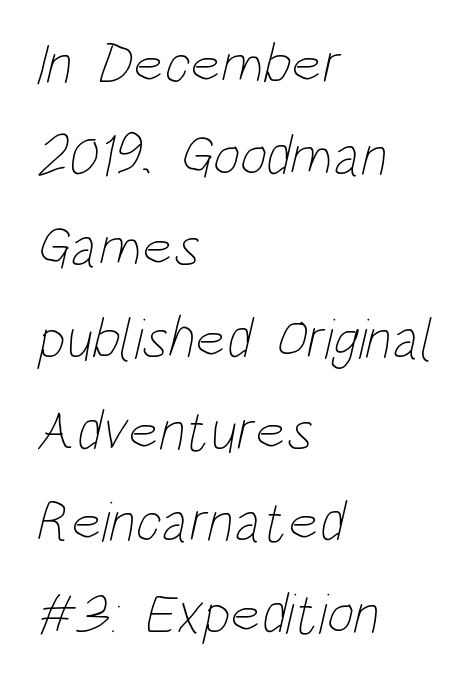
The letters look calm and open, with moderate or lighter stems. If you drew a ruler down the left edge, every line would touch it. Beneath every word, the page is bare. In terms of leading, this rendering sits right in the middle. In terms of letterspacing, this is plain default setting.
